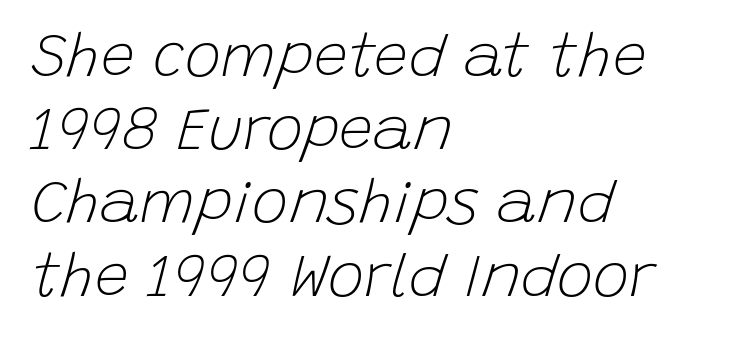
Characters are canted at an angle relative to the baseline's perpendicular. The foot of each line stays bare and open. Honestly, the letter spacing is just normal — you wouldn't notice it. The passage is arranged the way most books set body copy — flush left.
